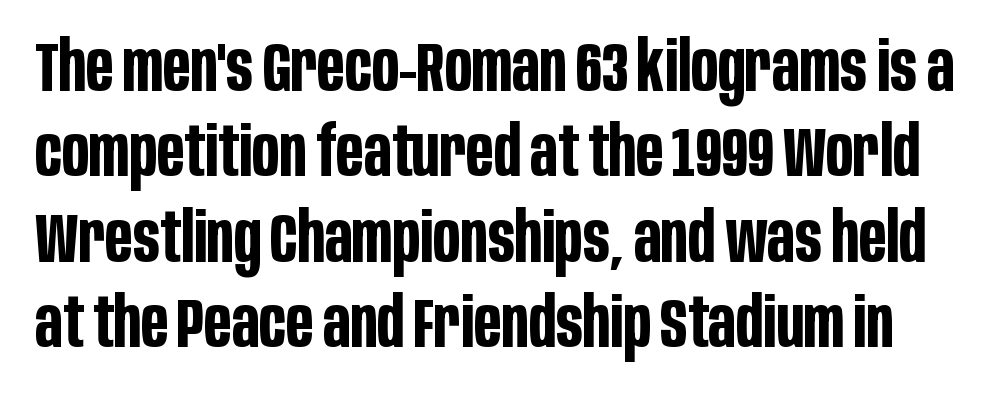
The characters look thick and weighty, a clear bold. Descender tails drop into unmarked territory. Spacing verdict: proportional, widths tailored to each character. Designer's note — italics off, roman on. Nobody touched the tracking dial on this one.
